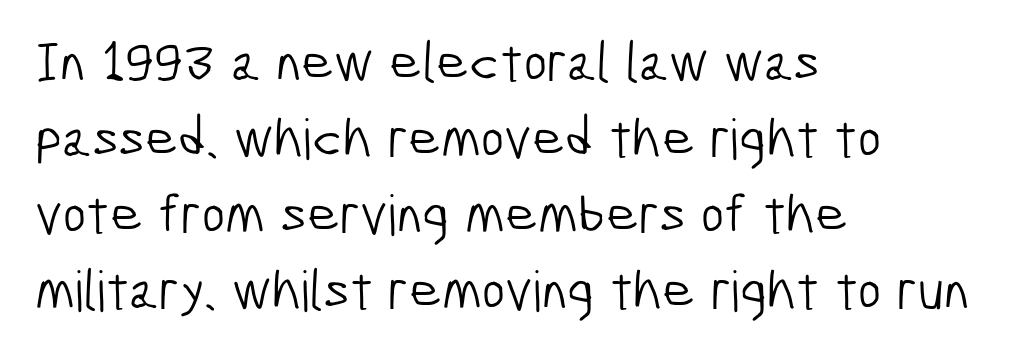
{"serif": "no", "bold": "no", "weight": "light", "width": "condensed", "stroke_contrast": "low", "x_height": "medium", "monospaced": "no", "underline": "no", "align": "left", "line_spacing": "normal", "line_spacing_ratio": 1.36, "letter_spacing": "normal", "letter_spacing_em": 0.0, "glyph_px": 56}
